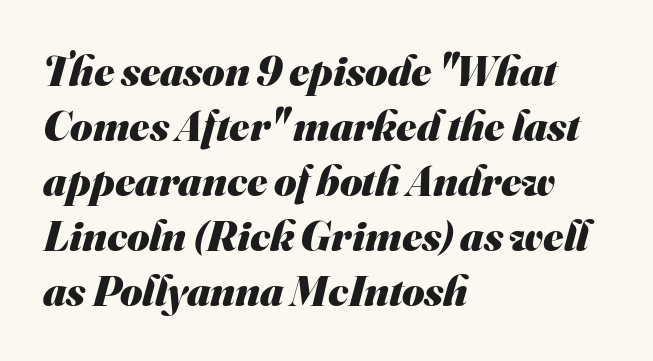
The image shows 43 px heavy sans-serif type; set left-aligned, normal line spacing (1.28x), normal letter spacing, not underlined; medium stroke contrast and a small x-height.
